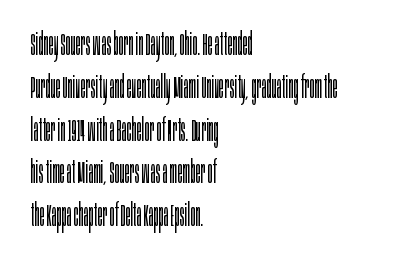
Caption: standard tracking, unaltered. A typesetter would call this leading conventional body-copy spacing. The font sits on the lighter half of the weight spectrum, regular included. Does the copy run flush right? No — it runs flush left.
